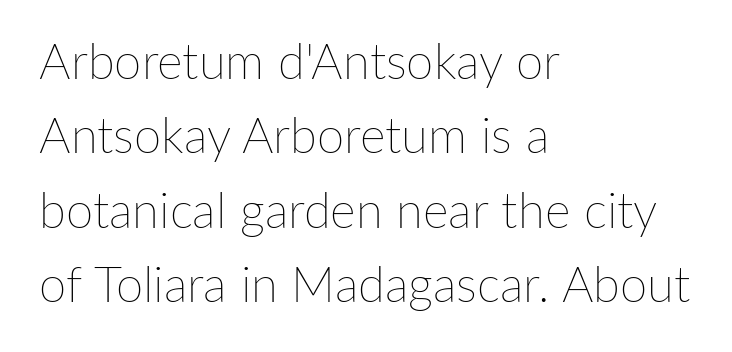
Q: Is the text bold? A: No.
Q: Is the text italic (slanted)? A: No, it is upright.
Q: Is the text underlined? A: No.
Q: How is the paragraph aligned? A: Left-aligned.
Q: Is the spacing between letters normal or unusually wide? A: Normal.
Q: Is the spacing between lines tight, normal or loose? A: Normal.
Q: Width (condensed, normal, or wide)? A: Normal.
Q: Stroke contrast? A: Low.
Q: x-height? A: Medium.
Q: Monospaced? A: No.
